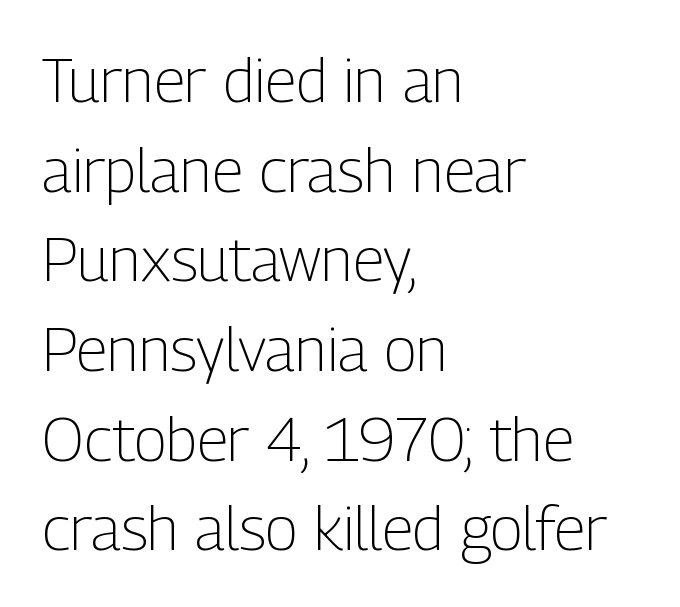
Q: Is the text bold? A: No.
Q: Is the text italic (slanted)? A: No, it is upright.
Q: Is the typeface a serif or a sans-serif typeface? A: Sans-serif.
Q: Is the text underlined? A: No.
Q: How is the paragraph aligned? A: Left-aligned.
Q: Is the spacing between letters normal or unusually wide? A: Normal.
Q: Is the spacing between lines tight, normal or loose? A: Normal.
Q: Width (condensed, normal, or wide)? A: Condensed.
Q: Stroke contrast? A: Low.
Q: x-height? A: Medium.
Q: Monospaced? A: No.
